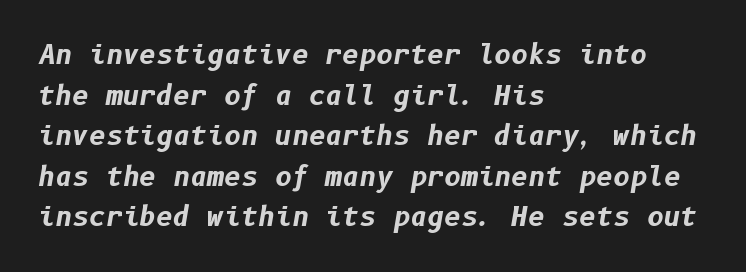
{"italic": "yes", "lean": "right", "slant_degrees": 10, "bold": "yes", "underline": "no", "align": "left", "line_spacing": "normal", "line_spacing_ratio": 1.56, "letter_spacing": "normal", "letter_spacing_em": 0.0, "glyph_px": 26}
